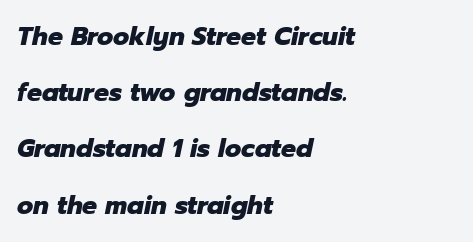
Stroke thickness is high; the sample reads as a true bold. You could fit nearly another row in the gap between these rows. If you drew a line through each stem, it would be angled. Underlining? Definitely not there.
